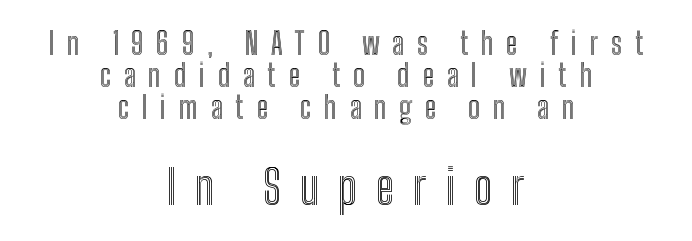
Q: Is the text italic (slanted)? A: No, it is upright.
Q: Is the text underlined? A: No.
Q: How is the paragraph aligned? A: Centered.
Q: Is the spacing between letters normal or unusually wide? A: Unusually wide.
Q: Is the spacing between lines tight, normal or loose? A: Tight.
Q: Which block of text is set in a larger size, the first (top) or the second (bottom)? A: The second (bottom) one.
Q: Width (condensed, normal, or wide)? A: Condensed.
Q: x-height? A: Medium.
Q: Monospaced? A: No.
